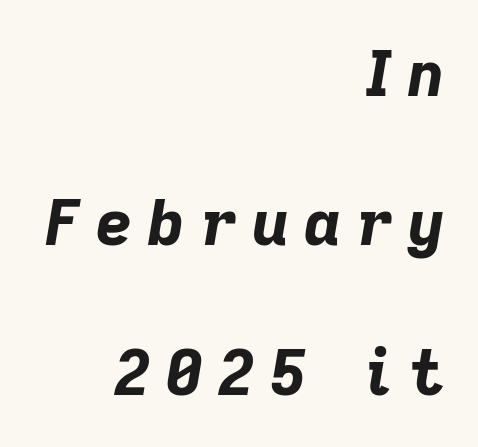
Q: Is the text bold? A: Yes.
Q: Is the text italic (slanted)? A: Yes, it leans right by about 9 degrees.
Q: Is the text underlined? A: No.
Q: How is the paragraph aligned? A: Right-aligned.
Q: Is the spacing between letters normal or unusually wide? A: Unusually wide.
Q: Is the spacing between lines tight, normal or loose? A: Loose.
Q: Width (condensed, normal, or wide)? A: Normal.
Q: Stroke contrast? A: Low.
Q: x-height? A: Medium.
Q: Monospaced? A: No.
